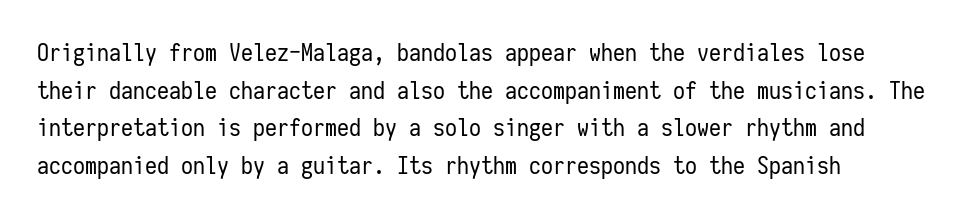
The image shows 24 px text type, upright; set normal line spacing (1.57x), normal letter spacing, not underlined.
